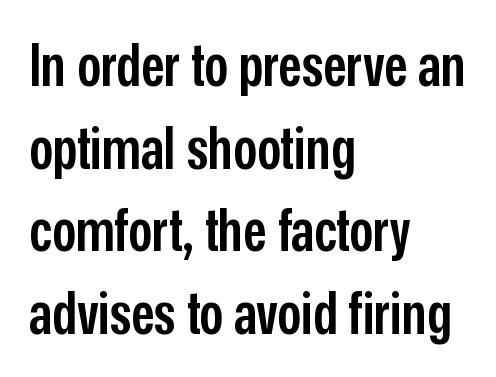
The image shows 59 px semibold, condensed sans-serif type, upright; set left-aligned, normal line spacing (1.4x), normal letter spacing, not underlined; low stroke contrast and a medium x-height.
